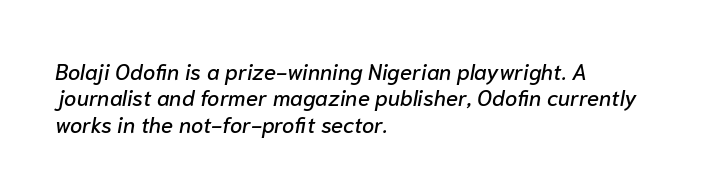
{"italic": "yes", "lean": "right", "slant_degrees": 10, "underline": "no", "align": "left", "line_spacing_ratio": 1.2, "letter_spacing": "normal", "letter_spacing_em": 0.0, "glyph_px": 22}
